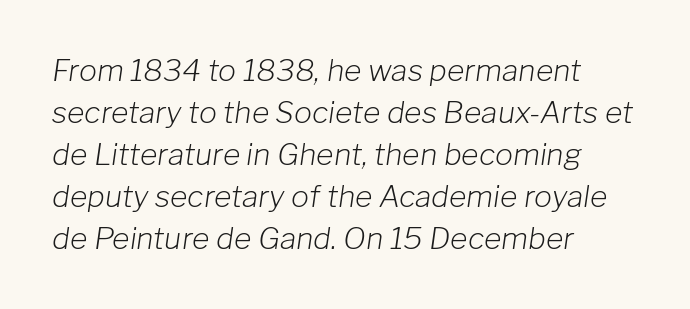
{"italic": "yes", "lean": "right", "slant_degrees": 8, "bold": "no", "weight": "light", "width": "normal", "stroke_contrast": "low", "x_height": "medium", "monospaced": "no", "underline": "no", "align": "left", "line_spacing": "normal", "line_spacing_ratio": 1.4, "letter_spacing": "normal", "letter_spacing_em": 0.0, "glyph_px": 30}
